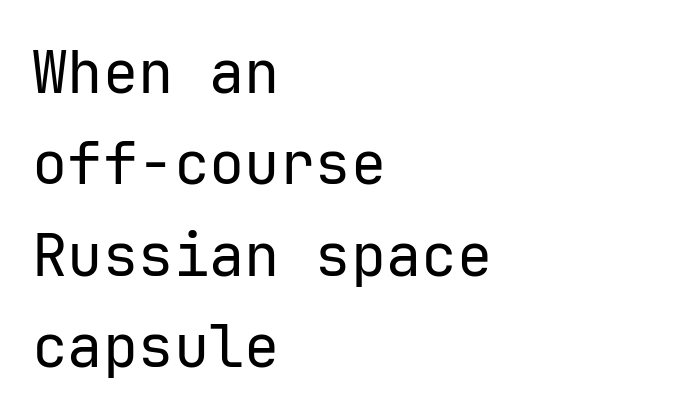
Nothing heavy about these letters — not bold at all. Rule under the text: the space is simply empty. If you drew a ruler down the left edge, every line would touch it. Is this a fixed-width face? Yes — each glyph sits in an identical cell.
